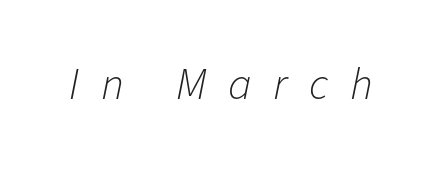
The image shows 45 px light type, italic (leaning right); set unusually wide letter spacing (+0.48 em), not underlined; low stroke contrast and a medium x-height.
